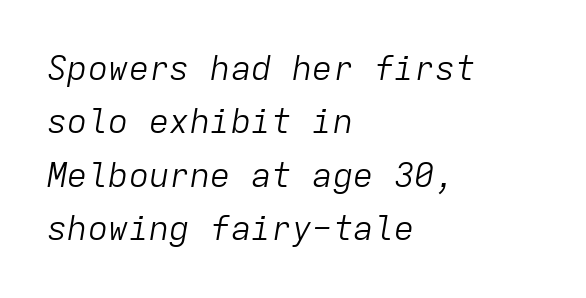
Whoever set this chose a conventional vertical rhythm. Caption: face not bold, strokes unweighted. Clear beneath every line of the passage. The lines are quadded left. Italic: yes, the glyphs are oblique. Think of a typewriter: that constant character pitch is what you see here.
